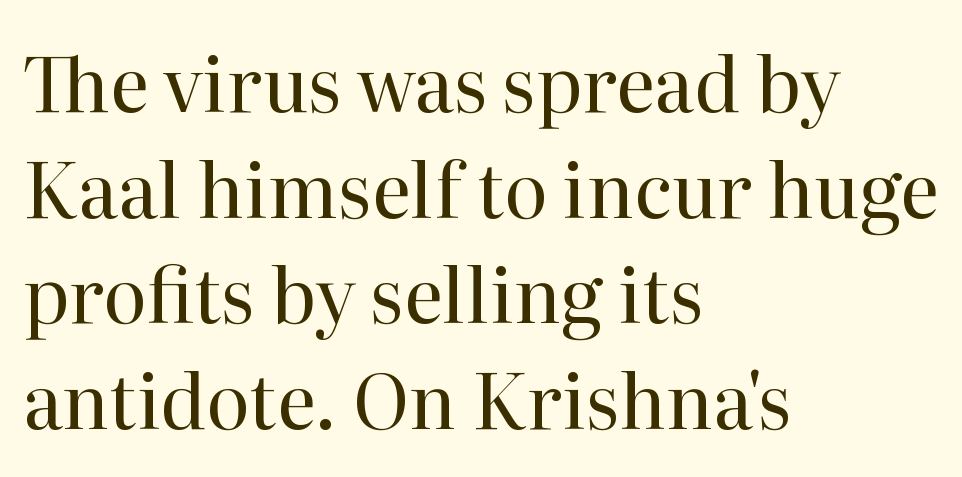
Q: Is the text bold? A: No.
Q: Is the text italic (slanted)? A: No, it is upright.
Q: Is the typeface a serif or a sans-serif typeface? A: Serif.
Q: Is the text underlined? A: No.
Q: How is the paragraph aligned? A: Left-aligned.
Q: Is the spacing between letters normal or unusually wide? A: Normal.
Q: Is the spacing between lines tight, normal or loose? A: Normal.
Q: Width (condensed, normal, or wide)? A: Normal.
Q: Stroke contrast? A: High.
Q: x-height? A: Medium.
Q: Monospaced? A: No.
